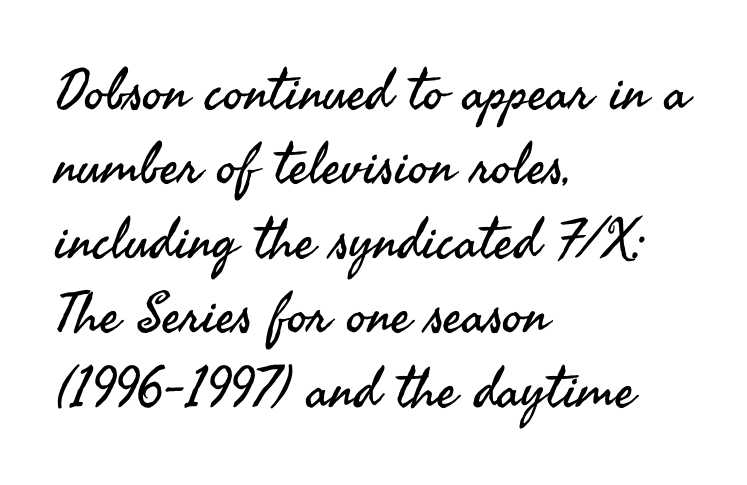
Line spacing here is normal. Observe the absence of serifs on each vertical stroke in this sample. Do the characters align in a grid? No, the font is proportional. No chunkiness to these letters — they're not bold. The lines in this sample share a left origin and differ only in where they stop.
